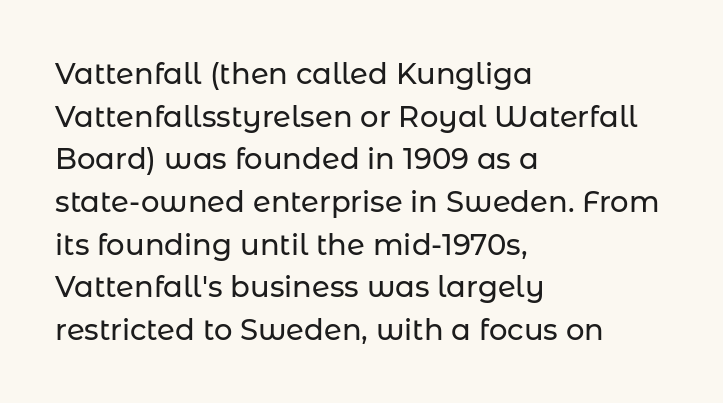
Q: Is the text italic (slanted)? A: No, it is upright.
Q: Is the typeface a serif or a sans-serif typeface? A: Sans-serif.
Q: Is the text underlined? A: No.
Q: How is the paragraph aligned? A: Left-aligned.
Q: Is the spacing between letters normal or unusually wide? A: Normal.
Q: Is the spacing between lines tight, normal or loose? A: Normal.
Q: Width (condensed, normal, or wide)? A: Normal.
Q: Stroke contrast? A: Low.
Q: x-height? A: Medium.
Q: Monospaced? A: No.
